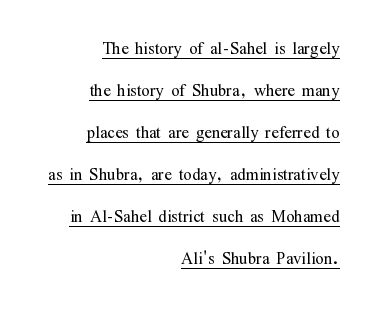
Q: Is the text bold? A: No.
Q: Is the text italic (slanted)? A: No, it is upright.
Q: Is the text underlined? A: Yes.
Q: How is the paragraph aligned? A: Right-aligned.
Q: Is the spacing between letters normal or unusually wide? A: Normal.
Q: Is the spacing between lines tight, normal or loose? A: Loose.
